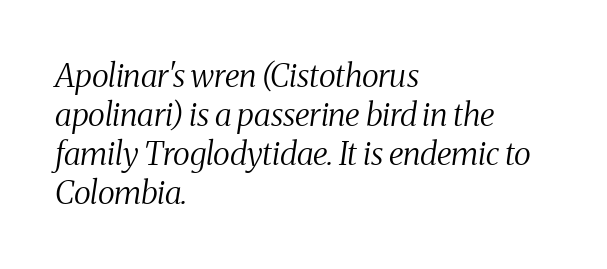
{"serif": "yes", "italic": "yes", "lean": "right", "slant_degrees": 8, "bold": "no", "weight": "regular", "width": "condensed", "stroke_contrast": "medium", "x_height": "medium", "monospaced": "no", "underline": "no", "align": "left", "line_spacing_ratio": 1.22, "letter_spacing": "normal", "letter_spacing_em": 0.0, "glyph_px": 32}
